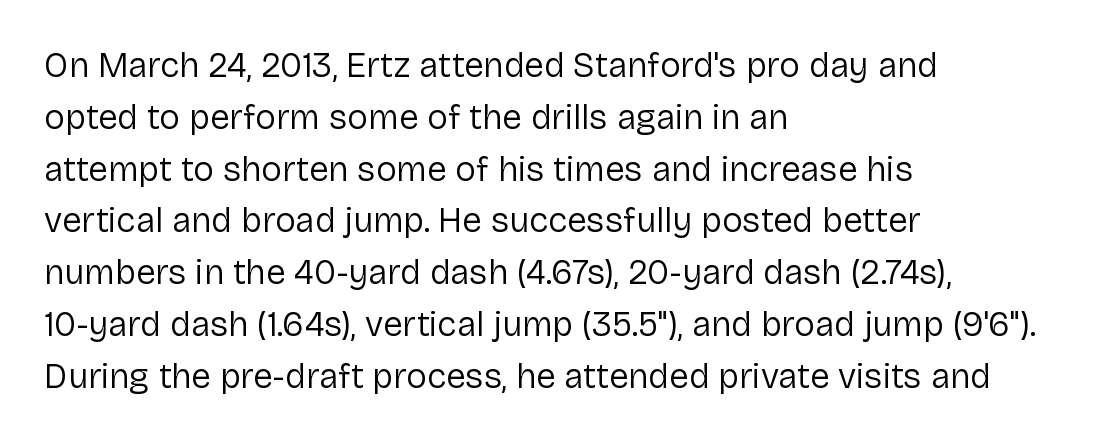
Type without underlining. Think of a printed novel: that variable character pitch is what you see here. Nope, not italic — everything's standing straight. The rendering anchors every line to the left-hand side. The font family rendered here belongs to the sans-serif group. The passage shown stacks its lines at a standard gap.
